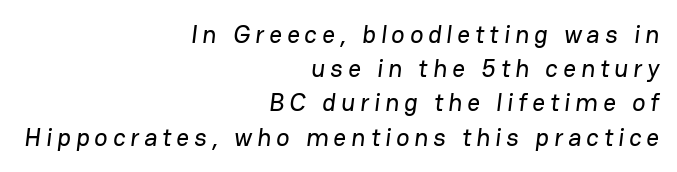
Q: Is the text underlined? A: No.
Q: How is the paragraph aligned? A: Right-aligned.
Q: Is the spacing between letters normal or unusually wide? A: Unusually wide.
Q: Is the spacing between lines tight, normal or loose? A: Normal.
